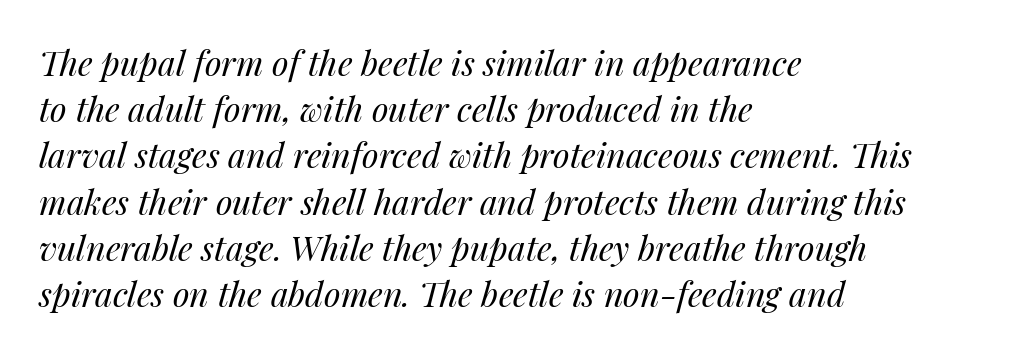
{"italic": "yes", "lean": "right", "slant_degrees": 14, "bold": "no", "weight": "regular", "width": "normal", "stroke_contrast": "medium", "x_height": "medium", "monospaced": "no", "underline": "no", "align": "left", "line_spacing": "normal", "line_spacing_ratio": 1.36, "letter_spacing": "normal", "letter_spacing_em": 0.0, "glyph_px": 34}
